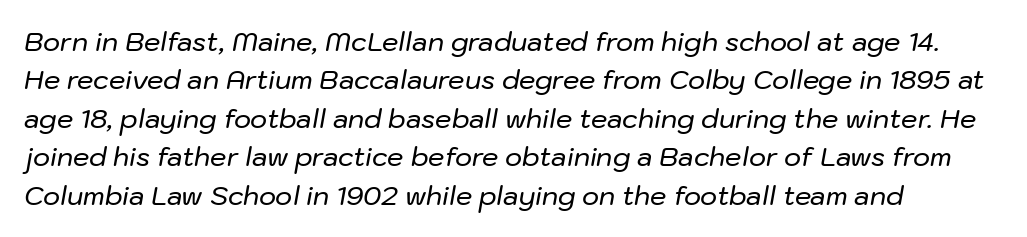
Just letters on the line, the space beneath them empty. Visually the block forms a straight wall on the left and a jagged coastline on the right. Leading matches the norm, producing a regular column. Here the glyphs are tracked normally, forming tight word shapes. The axis of the letterforms is tilted away from vertical.
